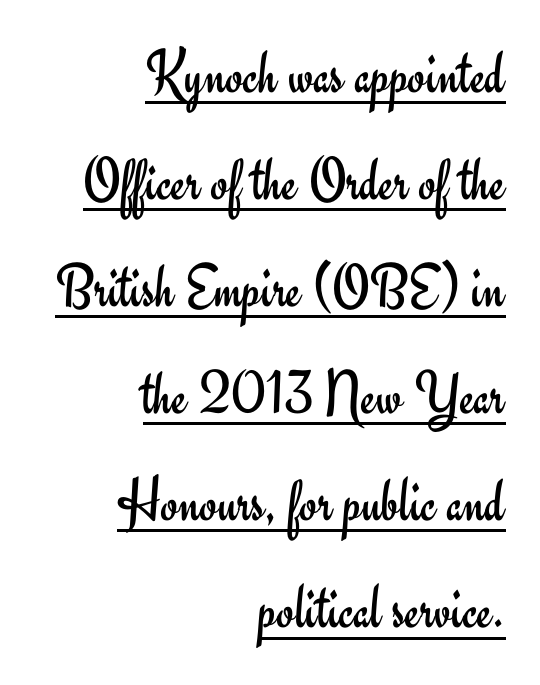
Default kerning and tracking; the words read as compact shapes. Character widths vary here, with narrow letters taking less room than wide ones. Descenders here cross a horizontal rule under the line. Leading matches the norm, producing a regular column. Stems here are at most as thick as an everyday book face.
